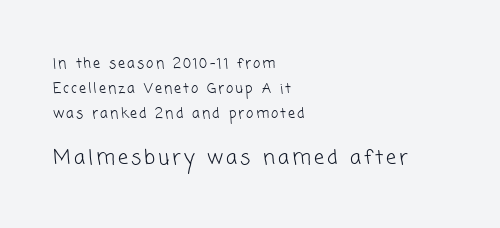
The image shows 20 px text type; set left-aligned, line spacing 1.77x, not underlined; the second (bottom) block is 1.43x larger.
